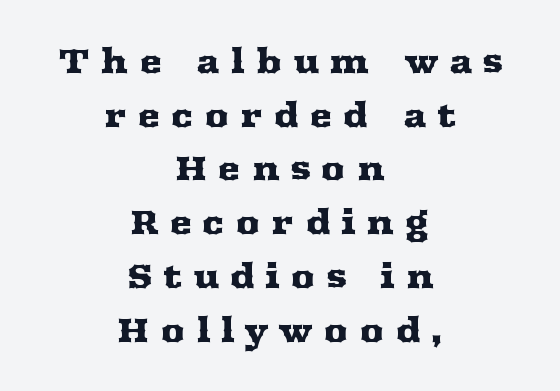
Q: Is the text italic (slanted)? A: No, it is upright.
Q: Is the typeface a serif or a sans-serif typeface? A: Serif.
Q: Is the text underlined? A: No.
Q: How is the paragraph aligned? A: Centered.
Q: Is the spacing between letters normal or unusually wide? A: Unusually wide.
Q: Is the spacing between lines tight, normal or loose? A: Normal.
Q: Width (condensed, normal, or wide)? A: Wide.
Q: Stroke contrast? A: Medium.
Q: x-height? A: Medium.
Q: Monospaced? A: No.
